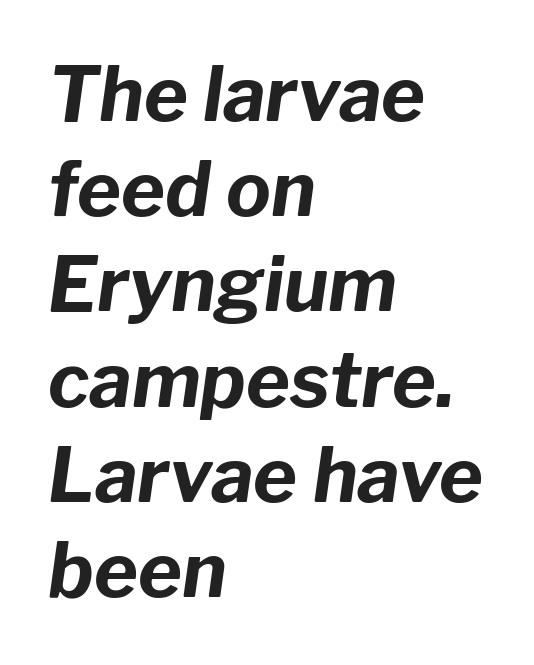
No word sits above an underline. You could not count columns in this text — the font is proportionally spaced. Strokes here are thick enough to call this a true bold. Caption: standard tracking, unaltered. A classic flush-left, rag-right setting is used for this passage.
